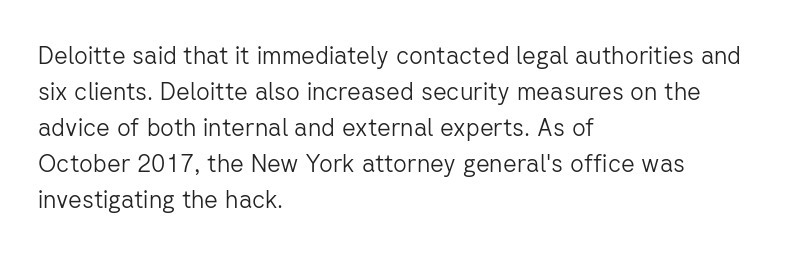
{"italic": "no", "bold": "no", "underline": "no", "align": "left", "line_spacing": "normal", "line_spacing_ratio": 1.5, "letter_spacing": "normal", "letter_spacing_em": 0.0, "glyph_px": 24}
